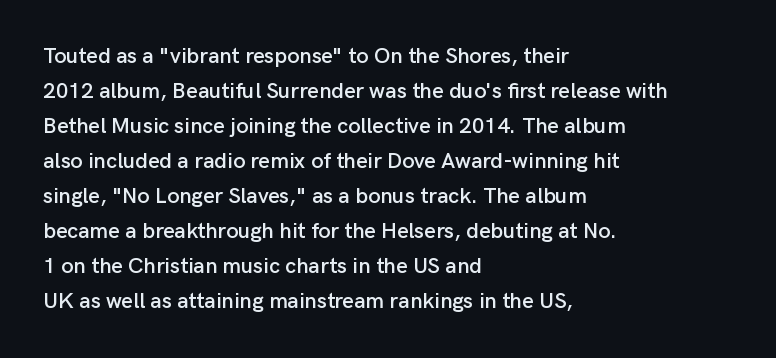
Q: Is the text italic (slanted)? A: No, it is upright.
Q: Is the text underlined? A: No.
Q: How is the paragraph aligned? A: Left-aligned.
Q: Is the spacing between letters normal or unusually wide? A: Normal.
Q: Is the spacing between lines tight, normal or loose? A: Normal.
